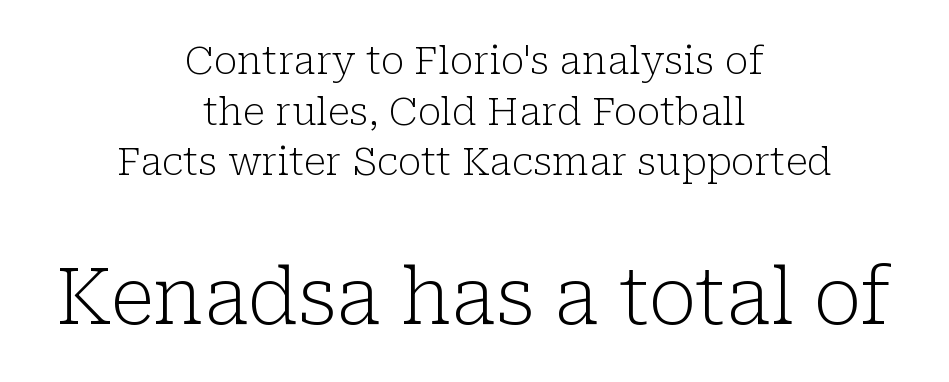
Q: Is the text bold? A: No.
Q: Is the text italic (slanted)? A: No, it is upright.
Q: Is the typeface a serif or a sans-serif typeface? A: Serif.
Q: Is the text underlined? A: No.
Q: How is the paragraph aligned? A: Centered.
Q: Is the spacing between letters normal or unusually wide? A: Normal.
Q: Is the spacing between lines tight, normal or loose? A: Normal.
Q: Which block of text is set in a larger size, the first (top) or the second (bottom)? A: The second (bottom) one.
Q: Width (condensed, normal, or wide)? A: Normal.
Q: Stroke contrast? A: Low.
Q: x-height? A: Medium.
Q: Monospaced? A: No.
